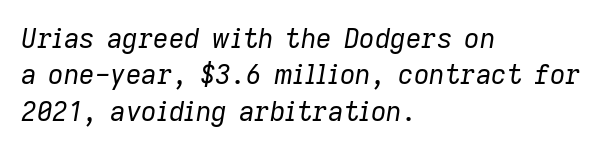
Reading down the block, your eye returns to a fixed left position each line. Italic? Definitely — the glyphs are oblique. The cut favours lightness, reaching ordinary text weight at its darkest. Look at the tracking — it's just the regular setting, nothing added. Baseline-to-baseline distance is the conventional proportion of letter height.
